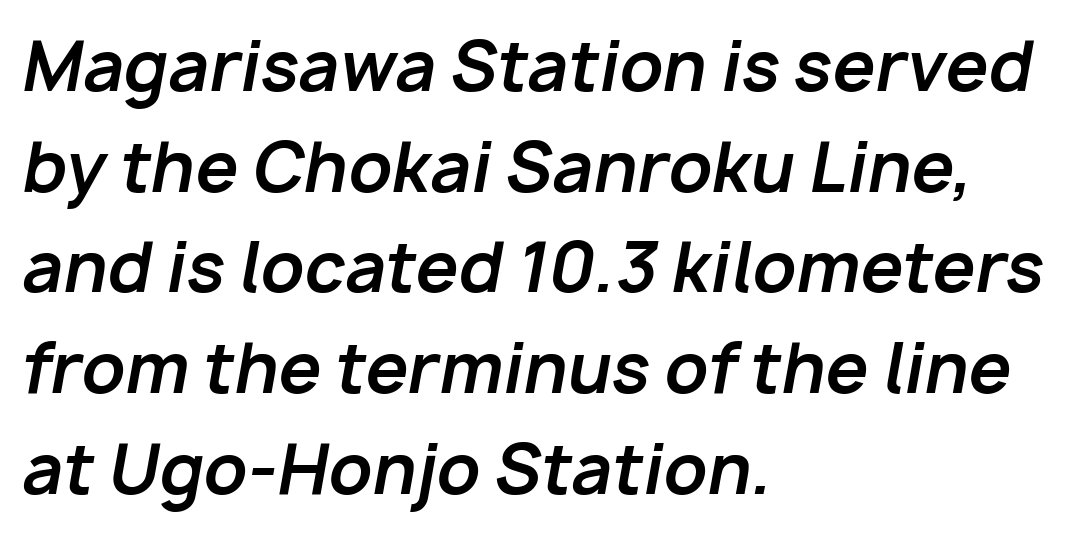
The image shows 68 px bold type, italic (leaning right); set left-aligned, normal line spacing (1.48x), normal letter spacing, not underlined; low stroke contrast and a medium x-height.
